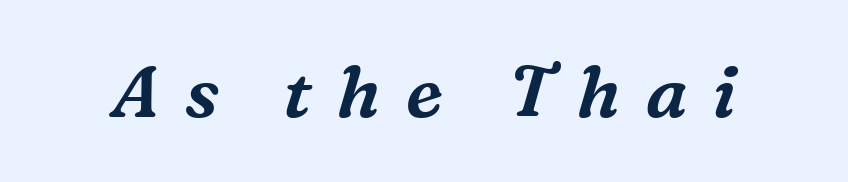
Q: Is the text italic (slanted)? A: Yes, it leans right by about 16 degrees.
Q: Is the typeface a serif or a sans-serif typeface? A: Serif.
Q: Is the text underlined? A: No.
Q: Is the spacing between letters normal or unusually wide? A: Unusually wide.
Q: Width (condensed, normal, or wide)? A: Normal.
Q: Stroke contrast? A: Medium.
Q: x-height? A: Medium.
Q: Monospaced? A: No.
